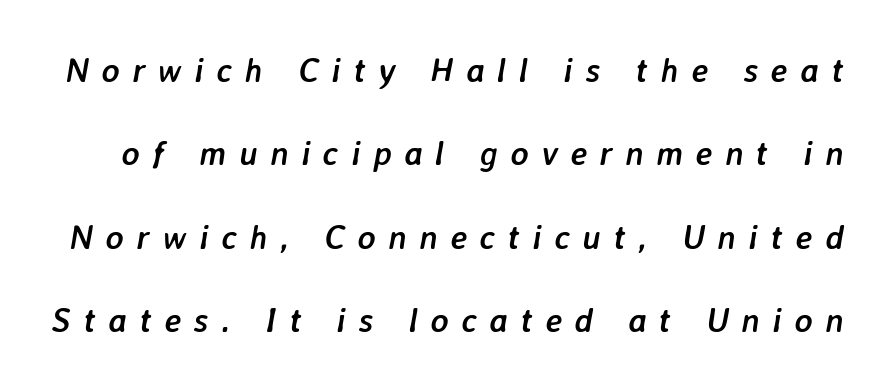
Q: Is the text bold? A: Yes.
Q: Is the text italic (slanted)? A: Yes, it leans right by about 7 degrees.
Q: Is the text underlined? A: No.
Q: Is the spacing between letters normal or unusually wide? A: Unusually wide.
Q: Is the spacing between lines tight, normal or loose? A: Loose.
Q: Width (condensed, normal, or wide)? A: Normal.
Q: Stroke contrast? A: Low.
Q: x-height? A: Medium.
Q: Monospaced? A: No.
